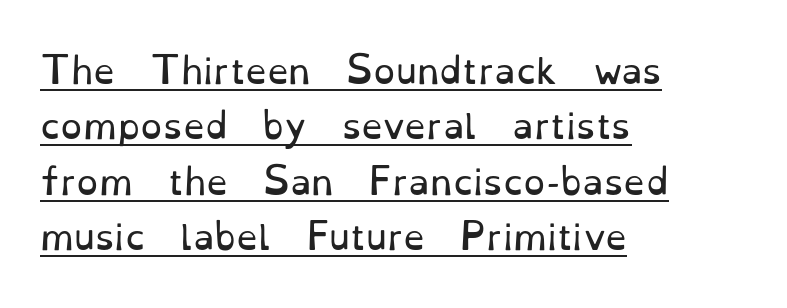
The image shows 35 px regular-weight type, upright; set left-aligned, normal line spacing (1.58x), normal letter spacing, underlined; low stroke contrast and a small x-height.
